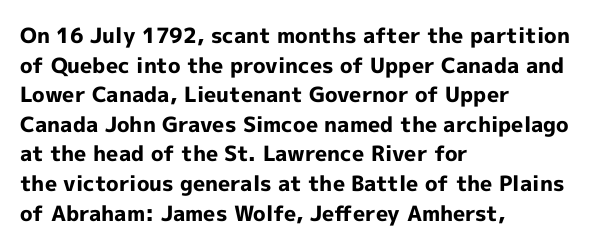
The vertical gap from one line to the next is medium. Beneath every word, the page is bare. Nothing unusual about the tracking: characters are spaced as the font intends. Its strokes are broad and dark, the hallmark of bold type. This sample uses an upright cut, with every glyph sitting square on the baseline. If you drew a ruler down the left edge, every line would touch it.
